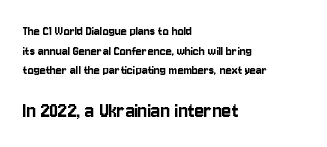
Is there any slant? The stems are plumb. Does the copy run flush right? No — it runs flush left. Evenly set lines give the paragraph a standard silhouette. Descenders are the only things crossing below the line. Tracking value appears to be zero — textbook default spacing. Which of the two is more prominent by size? The second, at the bottom.
